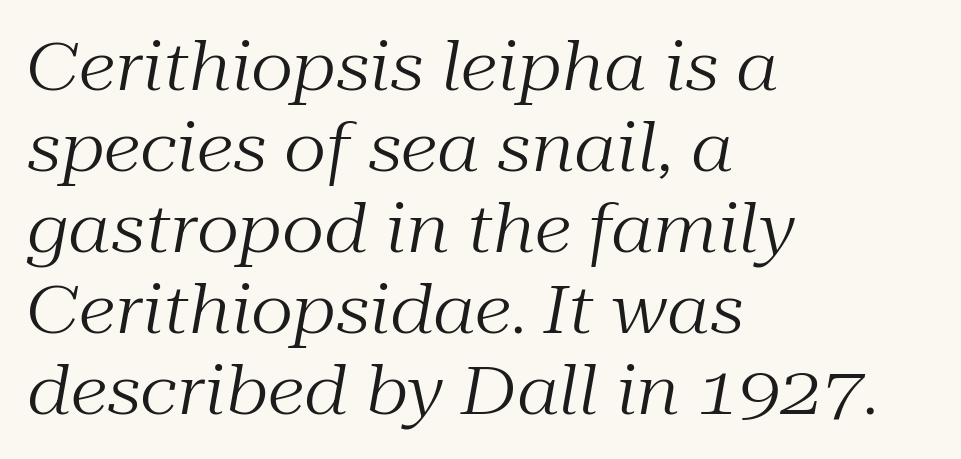
If you drew a line through each stem, it would be angled. The type family on display is of the serif kind. Looks like regular typesetting: each glyph gets only the width it needs. Horizontally, the lines are justified to the leading edge only. The zone under the glyphs is completely vacant.
